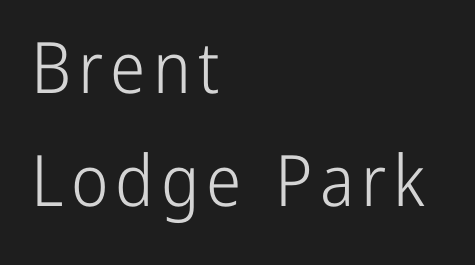
{"serif": "no", "italic": "no", "bold": "no", "weight": "light", "width": "condensed", "stroke_contrast": "low", "x_height": "medium", "monospaced": "no", "underline": "no", "align": "left", "line_spacing": "normal", "line_spacing_ratio": 1.59, "glyph_px": 71}
